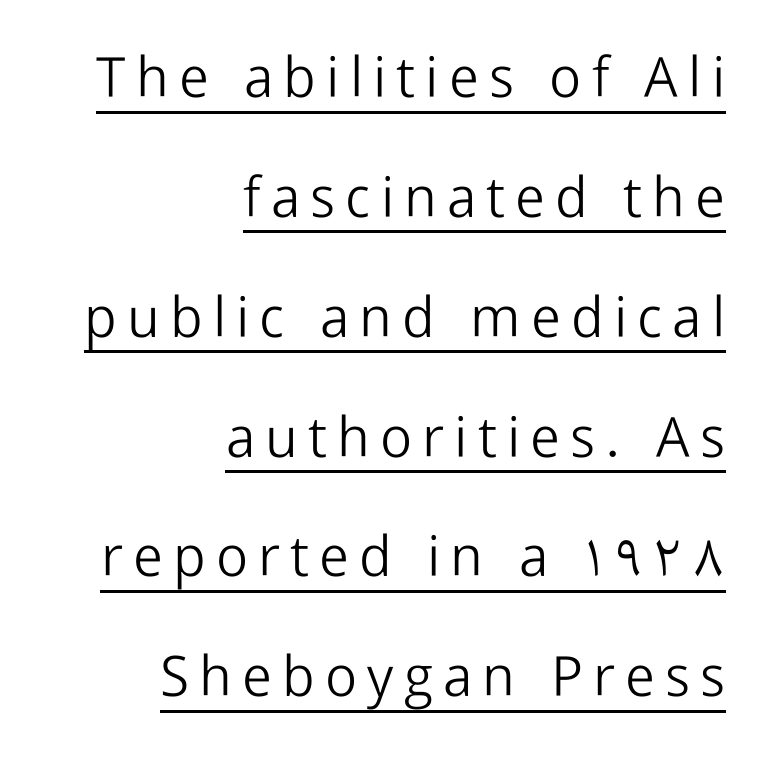
Q: Is the text bold? A: No.
Q: Is the text italic (slanted)? A: No, it is upright.
Q: Is the typeface a serif or a sans-serif typeface? A: Sans-serif.
Q: Is the text underlined? A: Yes.
Q: How is the paragraph aligned? A: Right-aligned.
Q: Is the spacing between lines tight, normal or loose? A: Loose.
Q: Width (condensed, normal, or wide)? A: Normal.
Q: Stroke contrast? A: Low.
Q: x-height? A: Medium.
Q: Monospaced? A: No.
